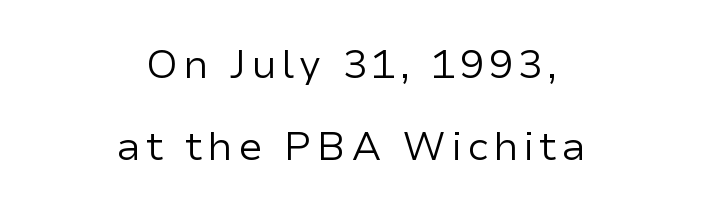
Q: Is the text bold? A: No.
Q: Is the text italic (slanted)? A: No, it is upright.
Q: Is the typeface a serif or a sans-serif typeface? A: Sans-serif.
Q: Is the text underlined? A: No.
Q: How is the paragraph aligned? A: Centered.
Q: Is the spacing between lines tight, normal or loose? A: Loose.
Q: Width (condensed, normal, or wide)? A: Normal.
Q: Stroke contrast? A: Low.
Q: x-height? A: Medium.
Q: Monospaced? A: No.
